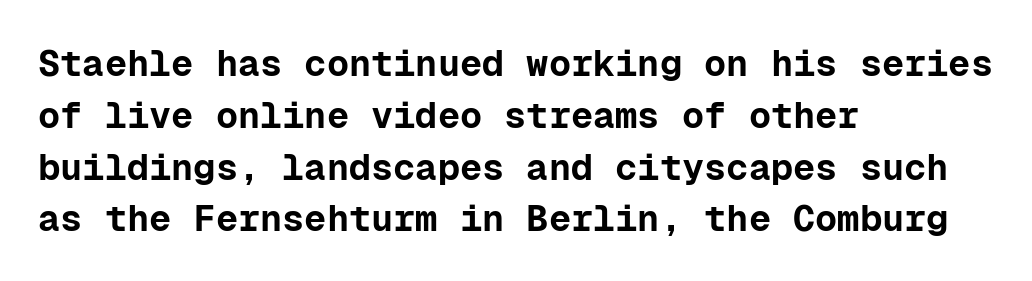
The text block is weighted toward the left margin, trailing off unevenly rightward. Emphasis by weight is at full strength: bold. Looks like terminal output: every glyph gets an equal slot. Vertically, the passage feels balanced, rows spaced as you'd expect.
